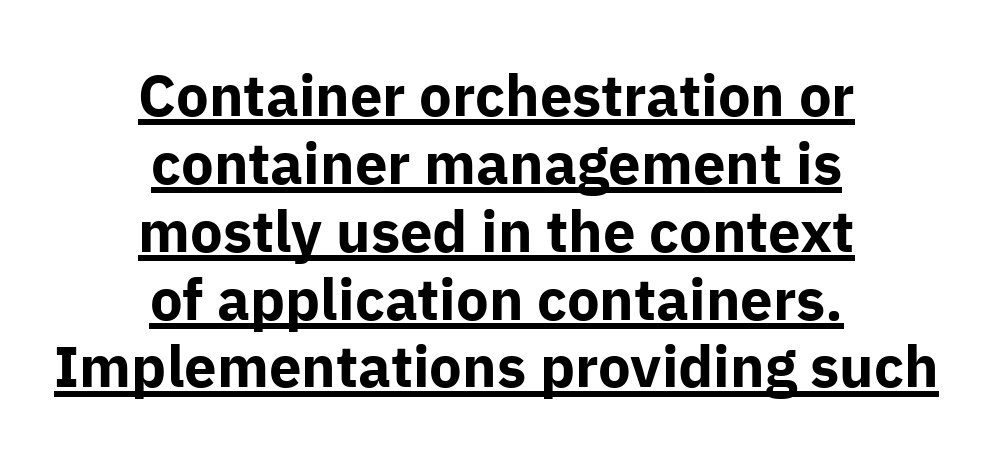
Does the copy run flush right? No — it is centered line by line. This is underlined copy, the kind a proofreader might mark for attention. This rendering employs a face without finishing strokes, i.e., a sans-serif. Looks like regular typesetting: each glyph gets only the width it needs. Style check: upright. Default kerning and tracking; the words read as compact shapes.
